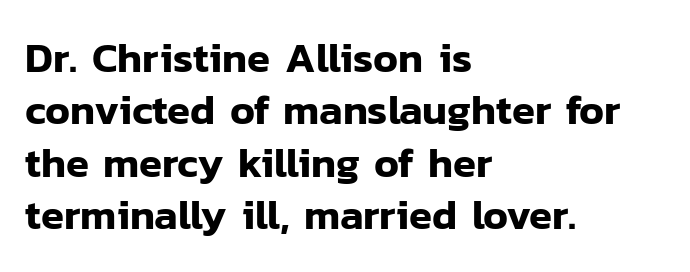
{"serif": "no", "italic": "no", "width": "normal", "stroke_contrast": "low", "x_height": "medium", "monospaced": "no", "underline": "no", "align": "left", "line_spacing": "normal", "line_spacing_ratio": 1.25, "letter_spacing": "normal", "letter_spacing_em": 0.0, "glyph_px": 42}
